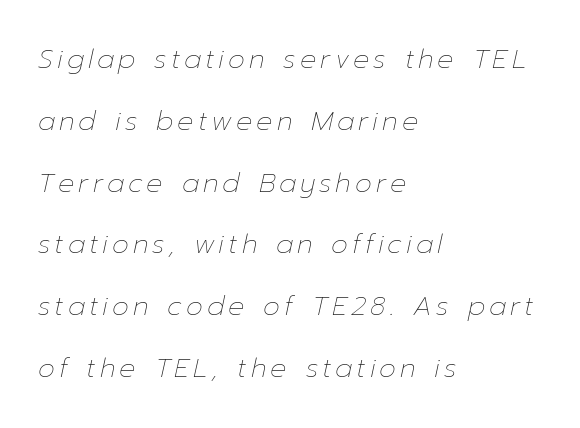
Q: Is the text bold? A: No.
Q: Is the text italic (slanted)? A: Yes, it leans right by about 12 degrees.
Q: Is the text underlined? A: No.
Q: How is the paragraph aligned? A: Left-aligned.
Q: Is the spacing between lines tight, normal or loose? A: Loose.
